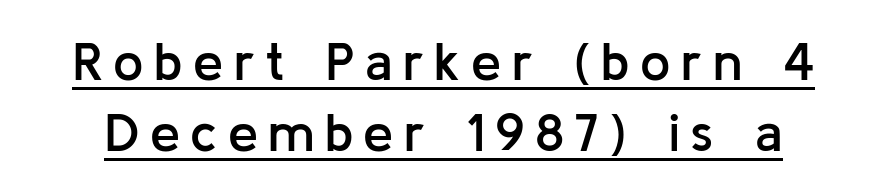
{"serif": "no", "italic": "no", "bold": "semi", "weight": "semibold", "width": "normal", "stroke_contrast": "low", "x_height": "medium", "monospaced": "no", "underline": "yes", "line_spacing": "normal", "line_spacing_ratio": 1.31, "glyph_px": 54}
